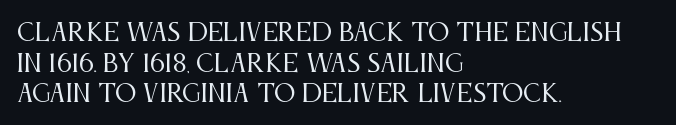
Q: Is the text bold? A: No.
Q: Is the text italic (slanted)? A: No, it is upright.
Q: Is the text underlined? A: No.
Q: How is the paragraph aligned? A: Left-aligned.
Q: Is the spacing between letters normal or unusually wide? A: Normal.
Q: Is the spacing between lines tight, normal or loose? A: Normal.
